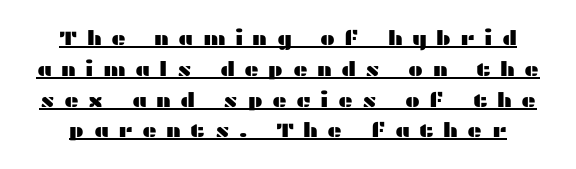
The line-height multiplier appears to be the usual default. Underlining? Definitely there. This sample uses expanded letter spacing, leaving extra air between glyphs. Is there any slant? The stems are plumb.
